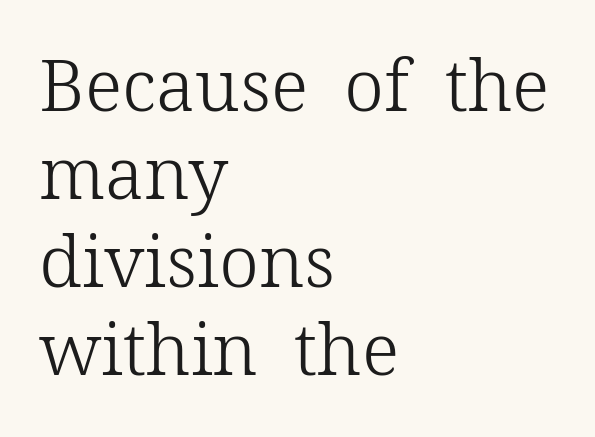
The image shows 72 px light serif type, upright; set left-aligned, line spacing 1.22x, normal letter spacing, not underlined; low stroke contrast and a medium x-height.
